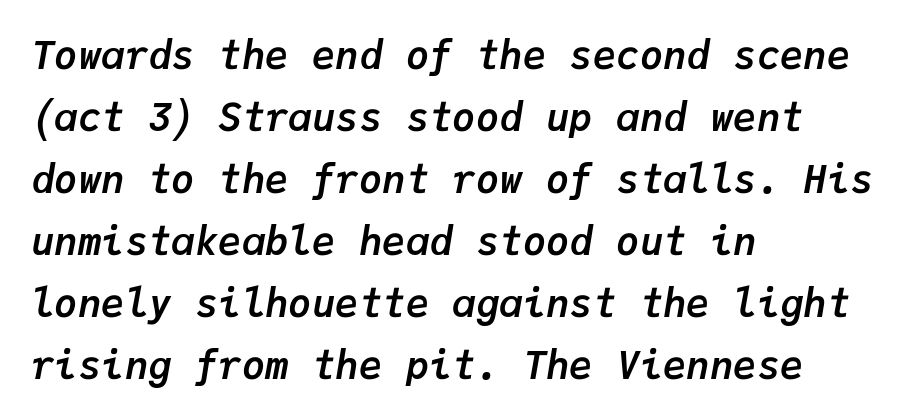
Compared with typical body copy, the letter spacing here is the same. Do the characters align in a grid? Yes, the font is monospaced. Letters rest on an invisible, unmarked baseline. The leading is moderate, giving the passage an even texture. In CSS terms this would be text-align: left. Heavy-handed strokes throughout: this text is bold.
